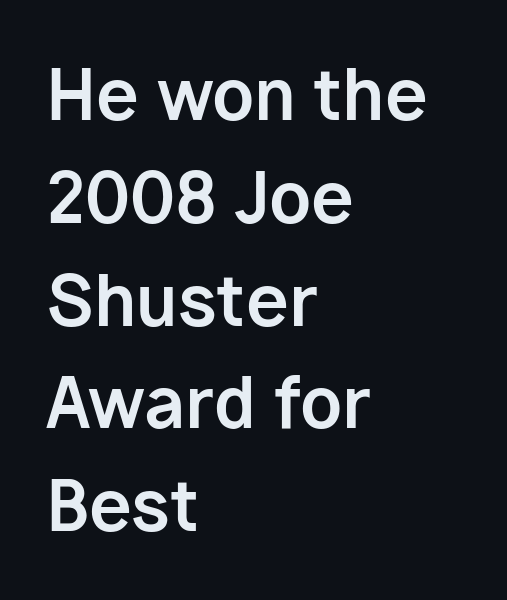
{"serif": "no", "italic": "no", "bold": "yes", "weight": "bold", "width": "normal", "stroke_contrast": "low", "x_height": "medium", "monospaced": "no", "underline": "no", "align": "left", "line_spacing": "normal", "line_spacing_ratio": 1.49, "letter_spacing": "normal", "letter_spacing_em": 0.0, "glyph_px": 69}
